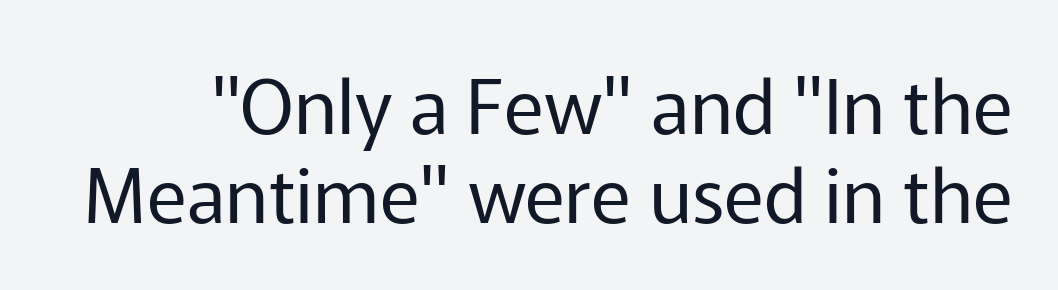
The image shows 76 px regular-weight sans-serif type, upright; set line spacing 1.17x, normal letter spacing, not underlined; low stroke contrast and a medium x-height.
